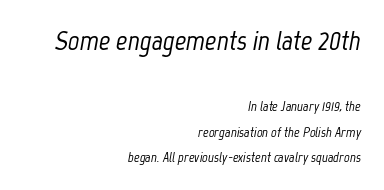
Is the block centered? No — it sits flush against the right margin. Letter spacing: default. Here the designer chose a conventional face with non-uniform glyph widths. Yep, that's italic — everything's leaning. A student would notice the top passage is typeset larger than what follows. Unmarked baselines from the first word to the last.
